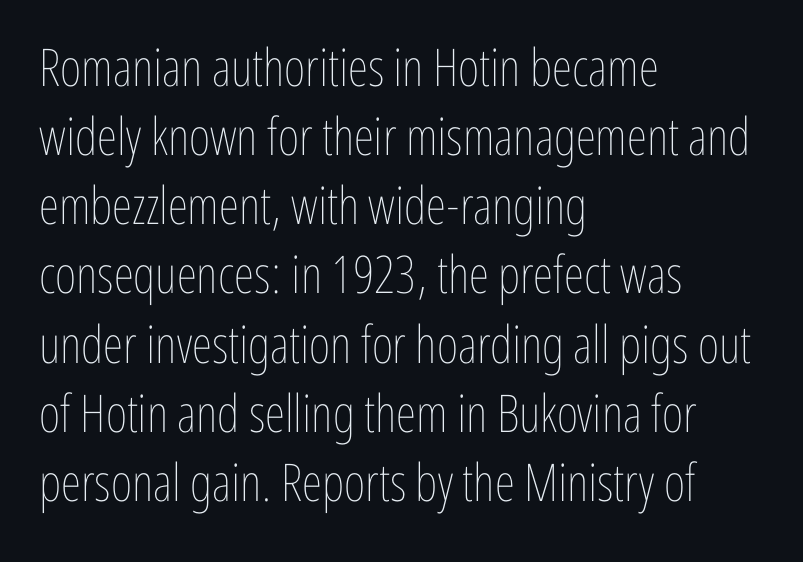
The image shows 52 px thin, condensed type, upright; set left-aligned, normal line spacing (1.33x), normal letter spacing, not underlined; low stroke contrast and a medium x-height.
